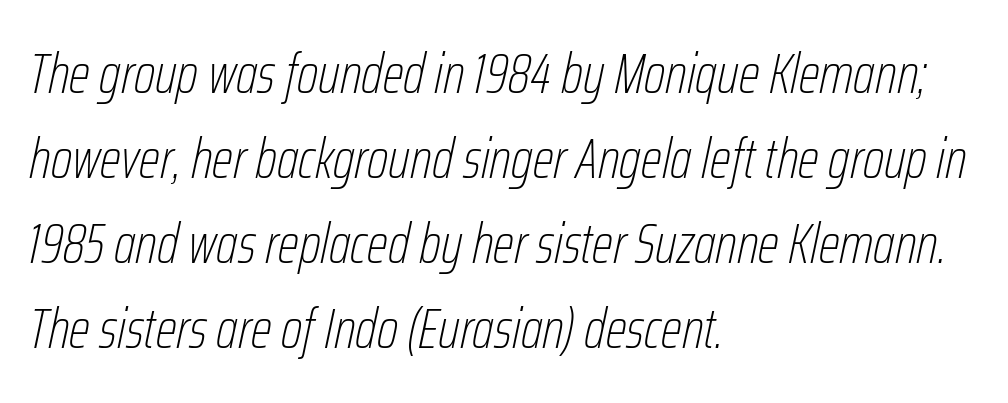
{"italic": "yes", "lean": "right", "slant_degrees": 12, "bold": "no", "weight": "thin", "width": "condensed", "stroke_contrast": "low", "x_height": "medium", "monospaced": "no", "underline": "no", "align": "left", "line_spacing": "normal", "line_spacing_ratio": 1.52, "letter_spacing": "normal", "letter_spacing_em": 0.0, "glyph_px": 56}
